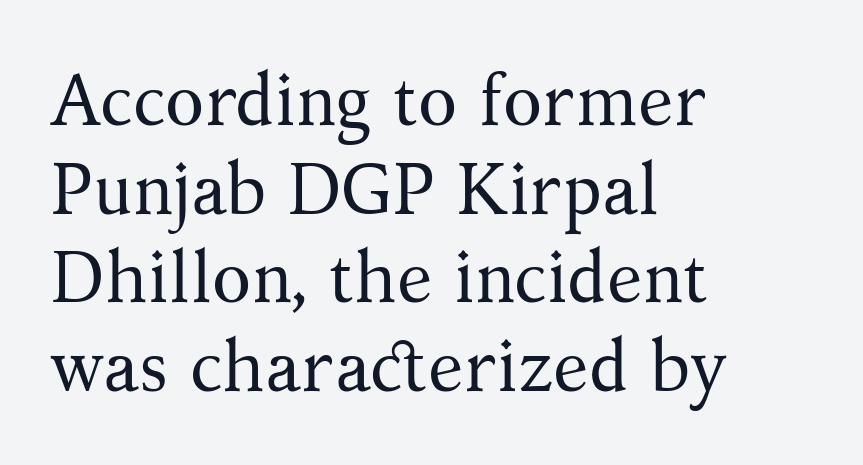
{"serif": "yes", "italic": "no", "bold": "no", "weight": "regular", "width": "normal", "stroke_contrast": "medium", "x_height": "medium", "monospaced": "no", "underline": "no", "align": "left", "line_spacing_ratio": 1.23, "letter_spacing": "normal", "letter_spacing_em": 0.0, "glyph_px": 72}
